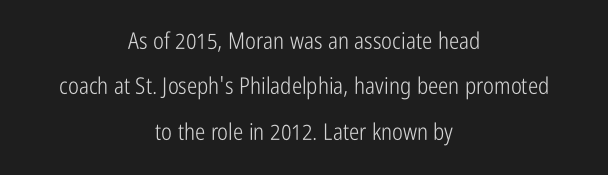
Q: Is the text bold? A: No.
Q: Is the text italic (slanted)? A: No, it is upright.
Q: Is the text underlined? A: No.
Q: How is the paragraph aligned? A: Centered.
Q: Is the spacing between letters normal or unusually wide? A: Normal.
Q: Is the spacing between lines tight, normal or loose? A: Loose.
